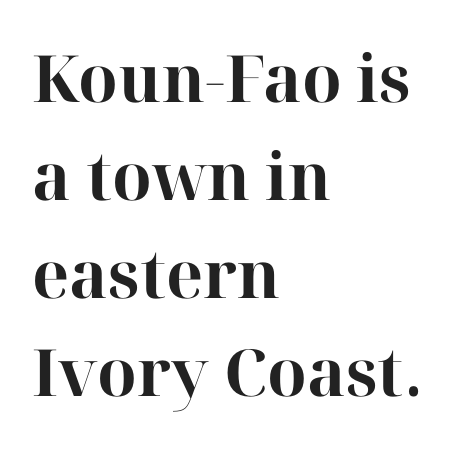
Tracking here is standard; glyphs follow each other at the usual distance. Just letters on the line, the space beneath them empty. In terms of weight, the rendering is a true, heavy bold. The rendering anchors every line to the left-hand side. Vertical spacing — default. These lines were composed using upright roman letters.
